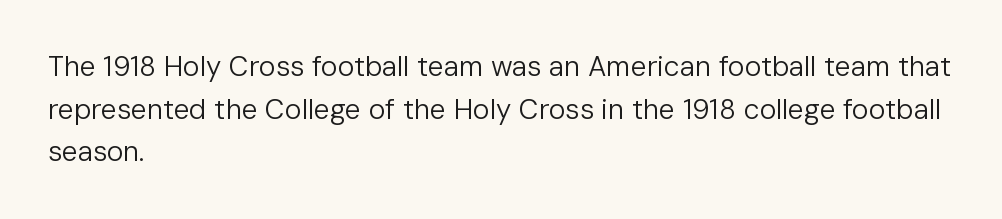
The image shows 28 px regular-weight sans-serif type, upright; set left-aligned, normal line spacing (1.52x), normal letter spacing, not underlined; low stroke contrast and a medium x-height.
